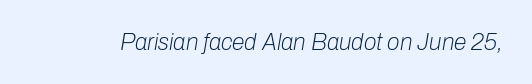
The image shows 23 px text type, italic (leaning right); set normal letter spacing, not underlined.
